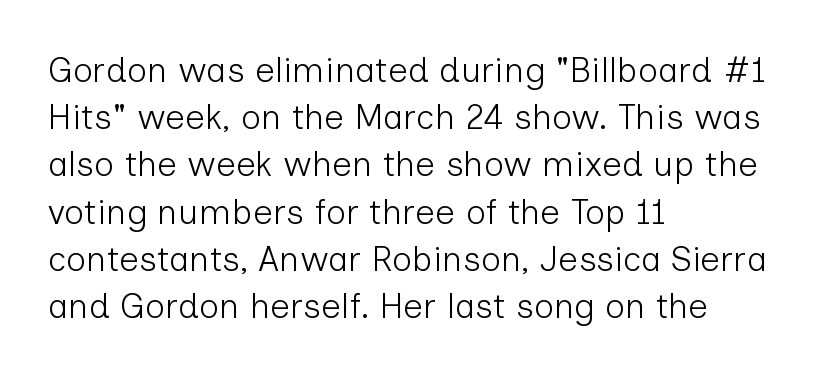
Q: Is the text bold? A: No.
Q: Is the text italic (slanted)? A: No, it is upright.
Q: Is the typeface a serif or a sans-serif typeface? A: Sans-serif.
Q: Is the text underlined? A: No.
Q: How is the paragraph aligned? A: Left-aligned.
Q: Is the spacing between letters normal or unusually wide? A: Normal.
Q: Is the spacing between lines tight, normal or loose? A: Normal.
Q: Width (condensed, normal, or wide)? A: Normal.
Q: Stroke contrast? A: Low.
Q: x-height? A: Medium.
Q: Monospaced? A: No.
